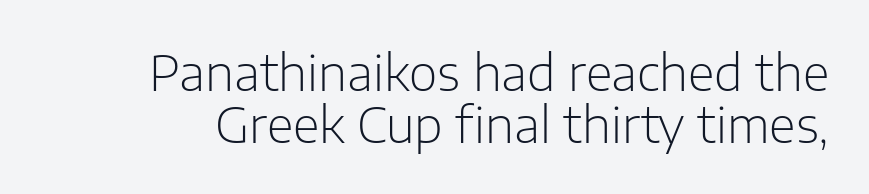
{"serif": "no", "italic": "no", "bold": "no", "weight": "light", "width": "normal", "stroke_contrast": "low", "x_height": "medium", "monospaced": "no", "underline": "no", "line_spacing": "tight", "line_spacing_ratio": 1.06, "letter_spacing": "normal", "letter_spacing_em": 0.0, "glyph_px": 49}
